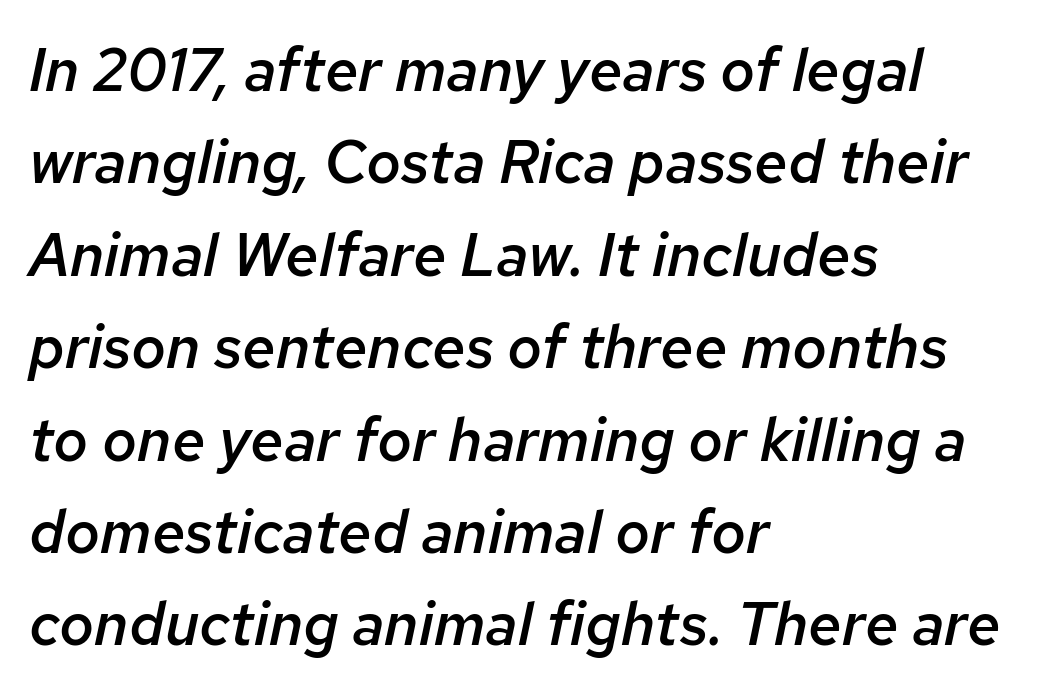
The image shows 60 px semibold type, italic (leaning right); set left-aligned, normal line spacing (1.54x), normal letter spacing, not underlined; low stroke contrast and a medium x-height.
